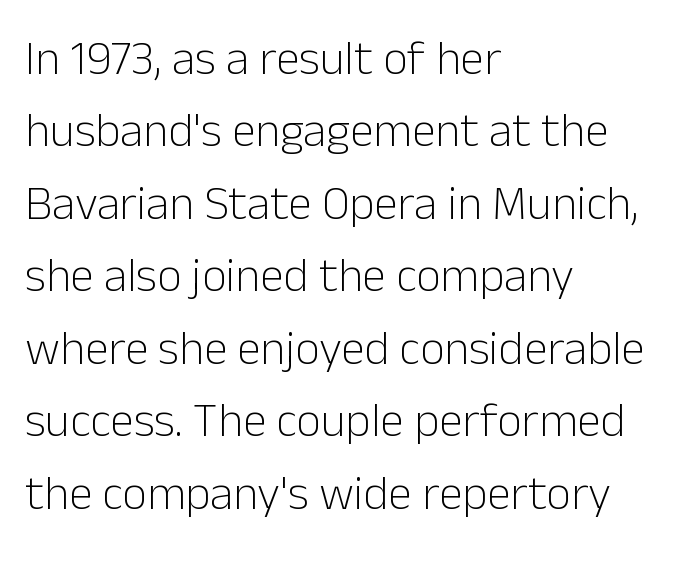
{"serif": "no", "italic": "no", "bold": "no", "weight": "light", "width": "normal", "stroke_contrast": "low", "x_height": "medium", "monospaced": "no", "underline": "no", "align": "left", "line_spacing": "normal", "line_spacing_ratio": 1.51, "letter_spacing": "normal", "letter_spacing_em": 0.0, "glyph_px": 48}
